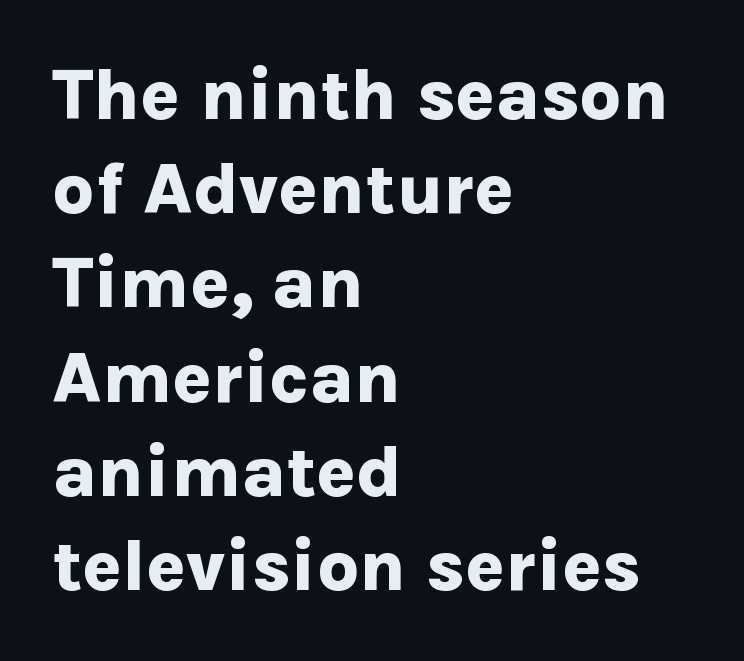
One glance says typical: line gaps are just what's usual. The axis of the letterforms is exactly vertical. Character widths vary here, with narrow letters taking less room than wide ones. The letters sit at their default tracking, neither squeezed nor spread. Does the copy run flush right? No — it runs flush left. Plain, unruled lines of type.
